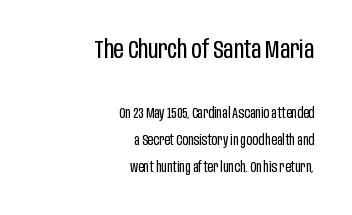
Q: Is the text bold? A: No.
Q: Is the text italic (slanted)? A: No, it is upright.
Q: Is the text underlined? A: No.
Q: How is the paragraph aligned? A: Right-aligned.
Q: Is the spacing between letters normal or unusually wide? A: Normal.
Q: Is the spacing between lines tight, normal or loose? A: Loose.
Q: Which block of text is set in a larger size, the first (top) or the second (bottom)? A: The first (top) one.
